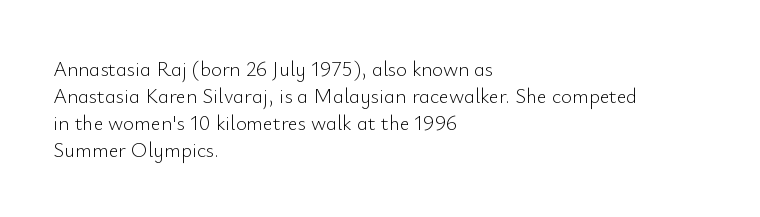
{"italic": "no", "bold": "no", "underline": "no", "align": "left", "line_spacing": "normal", "line_spacing_ratio": 1.28, "letter_spacing": "normal", "letter_spacing_em": 0.0, "glyph_px": 21}
